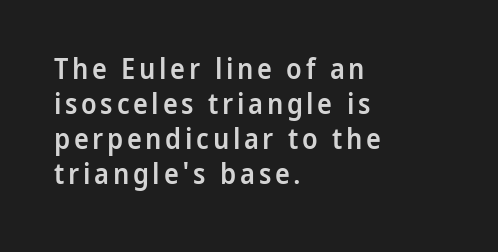
{"serif": "no", "italic": "no", "bold": "semi", "weight": "semibold", "width": "normal", "stroke_contrast": "low", "x_height": "medium", "monospaced": "no", "underline": "no", "align": "left", "line_spacing": "normal", "line_spacing_ratio": 1.25, "glyph_px": 28}
